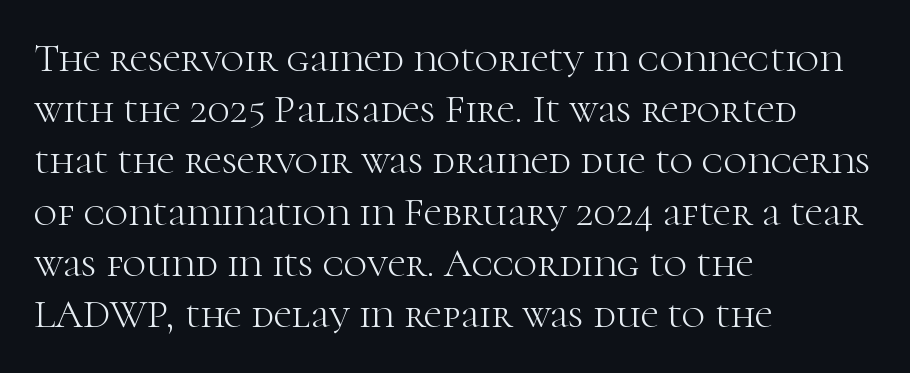
The image shows 40 px light serif type, upright; set left-aligned, normal line spacing (1.28x), normal letter spacing, not underlined; high stroke contrast and a medium x-height.
